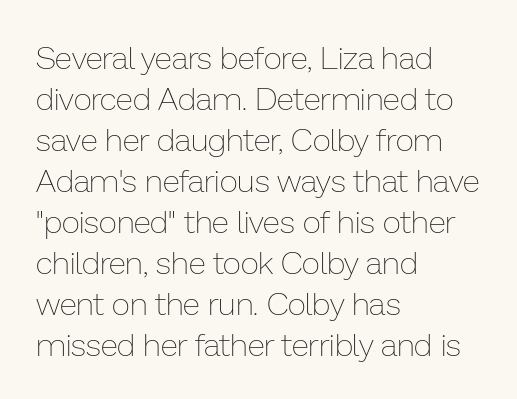
Q: Is the text bold? A: No.
Q: Is the text italic (slanted)? A: No, it is upright.
Q: Is the text underlined? A: No.
Q: How is the paragraph aligned? A: Left-aligned.
Q: Is the spacing between letters normal or unusually wide? A: Normal.
Q: Is the spacing between lines tight, normal or loose? A: Normal.
Q: Width (condensed, normal, or wide)? A: Normal.
Q: Stroke contrast? A: Low.
Q: x-height? A: Medium.
Q: Monospaced? A: No.
